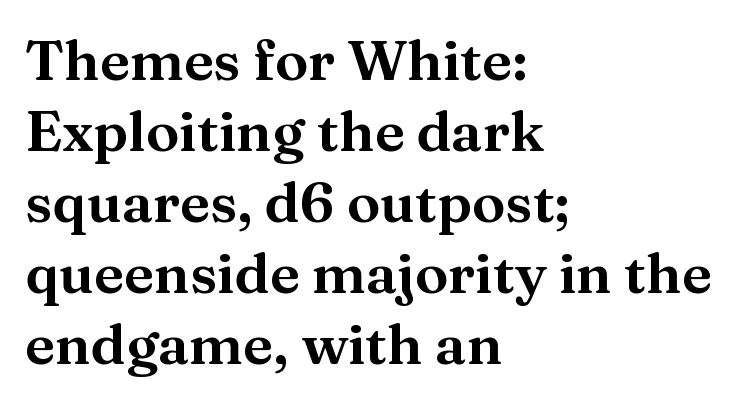
The image shows 56 px serif type, upright; set left-aligned, normal line spacing (1.27x), normal letter spacing, not underlined; medium stroke contrast and a medium x-height.
